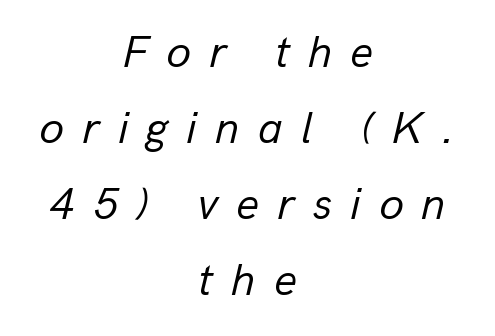
The image shows 45 px regular-weight type, italic (leaning right); set centered, normal line spacing (1.69x), unusually wide letter spacing (+0.4 em), not underlined; low stroke contrast and a medium x-height.
